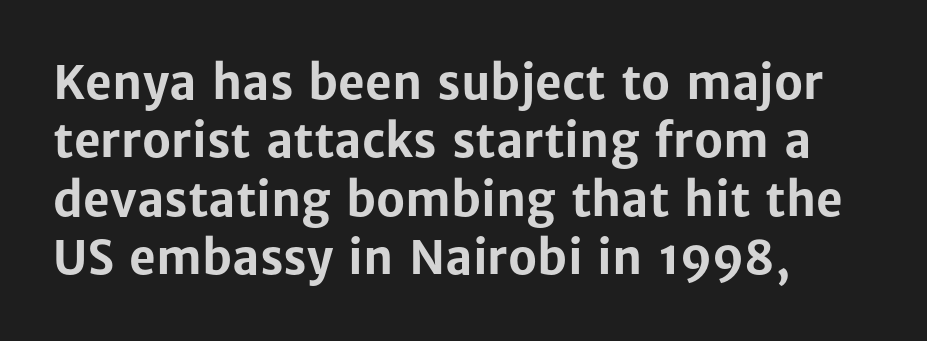
Think of a printed novel: that variable character pitch is what you see here. It's the straight-up-and-down kind of type. The designer left line spacing at the default. Left-aligned paragraph, ragged on the right. The letters are bold, with thick, heavy strokes. The font family rendered here belongs to the sans-serif group.
